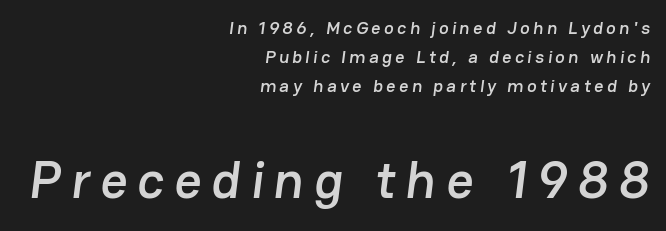
{"serif": "no", "width": "normal", "stroke_contrast": "low", "x_height": "medium", "monospaced": "no", "underline": "no", "align": "right", "line_spacing": "normal", "line_spacing_ratio": 1.61, "larger_block": "second", "size_ratio": 2.94, "glyph_px": 53}
